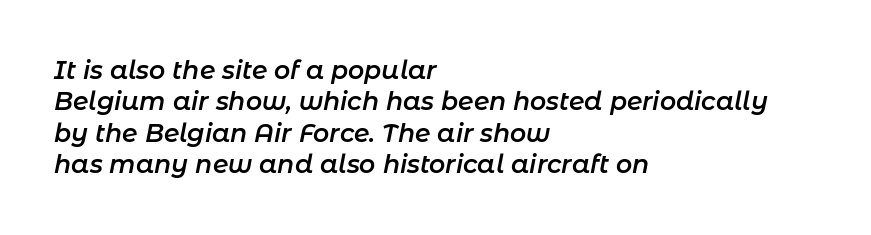
Q: Is the text bold? A: Semi-bold.
Q: Is the text italic (slanted)? A: Yes, it leans right by about 11 degrees.
Q: Is the text underlined? A: No.
Q: How is the paragraph aligned? A: Left-aligned.
Q: Is the spacing between letters normal or unusually wide? A: Normal.
Q: Is the spacing between lines tight, normal or loose? A: Normal.
